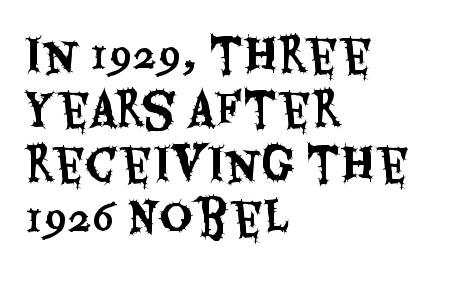
The image shows 45 px condensed sans-serif type, upright; set left-aligned, line spacing 1.21x, normal letter spacing, not underlined; medium stroke contrast and a large x-height.
